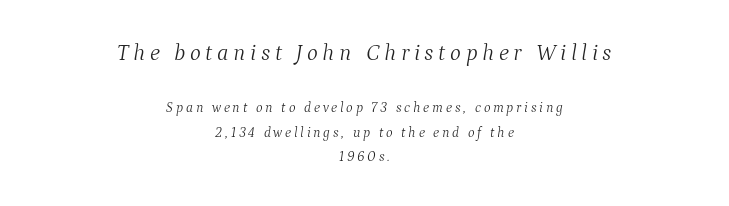
The image shows 23 px text type, italic (leaning right); set centered, line spacing 1.76x, unusually wide letter spacing (+0.2 em), not underlined; the first (top) block is 1.64x larger.
